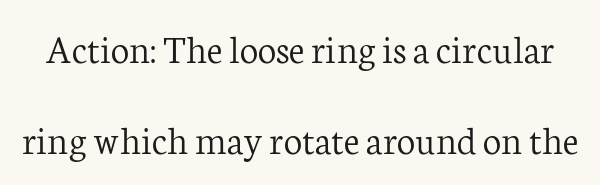
{"serif": "yes", "italic": "no", "bold": "no", "weight": "light", "width": "normal", "stroke_contrast": "low", "x_height": "medium", "monospaced": "no", "underline": "no", "line_spacing": "loose", "line_spacing_ratio": 2.23, "letter_spacing": "normal", "letter_spacing_em": 0.0, "glyph_px": 41}
